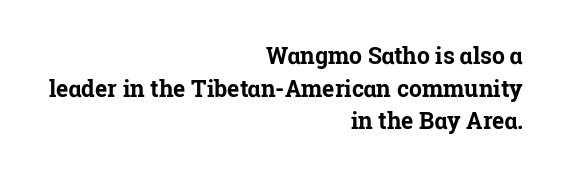
Q: Is the text bold? A: Yes.
Q: Is the text italic (slanted)? A: No, it is upright.
Q: Is the text underlined? A: No.
Q: How is the paragraph aligned? A: Right-aligned.
Q: Is the spacing between letters normal or unusually wide? A: Normal.
Q: Is the spacing between lines tight, normal or loose? A: Normal.
